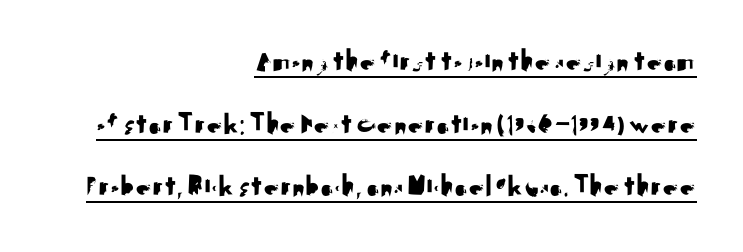
Emphasis is given by a line drawn under the lettering. Rows of type keep a wide berth in the vertical direction. The lettering stays uniformly vertical, giving the passage a roman look. The rendering uses natural spacing where letterforms have individual widths. Characters follow at the spacing the type designer built in. One-word summary of the alignment: right.
